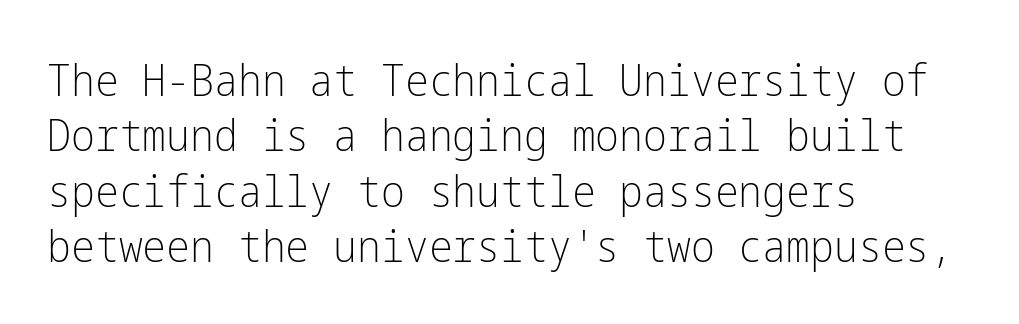
{"serif": "no", "italic": "no", "bold": "no", "weight": "light", "width": "condensed", "stroke_contrast": "low", "x_height": "medium", "underline": "no", "align": "left", "line_spacing_ratio": 1.23, "letter_spacing": "normal", "letter_spacing_em": 0.0, "glyph_px": 45}
